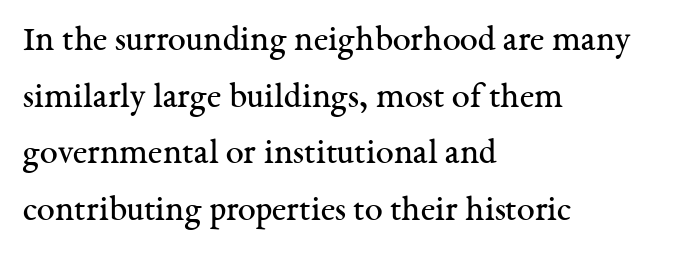
Nobody touched the tracking dial on this one. A typesetter would call this leading conventional body-copy spacing. Character widths vary here, with narrow letters taking less room than wide ones. Typeset ragged right — the left edge is the straight one. To sum up the face: it has serifs. A clean baseline with only descenders dipping below it.
